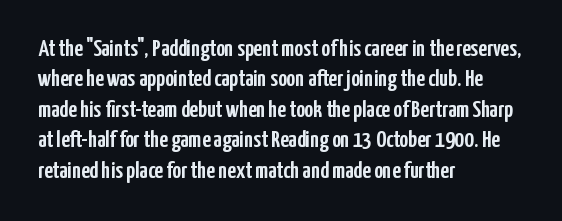
The image shows 24 px text type, upright; set left-aligned, normal line spacing (1.27x), normal letter spacing, not underlined.
